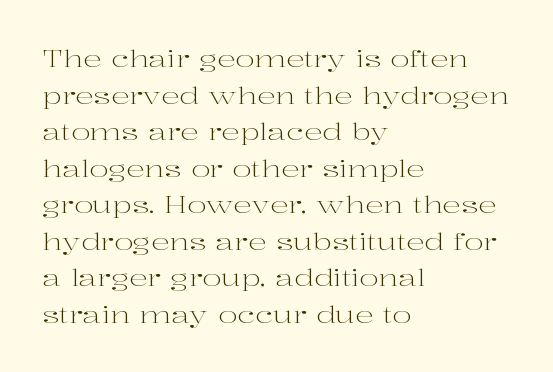
The image shows 23 px text type, upright; set left-aligned, normal line spacing (1.59x), normal letter spacing, not underlined.
